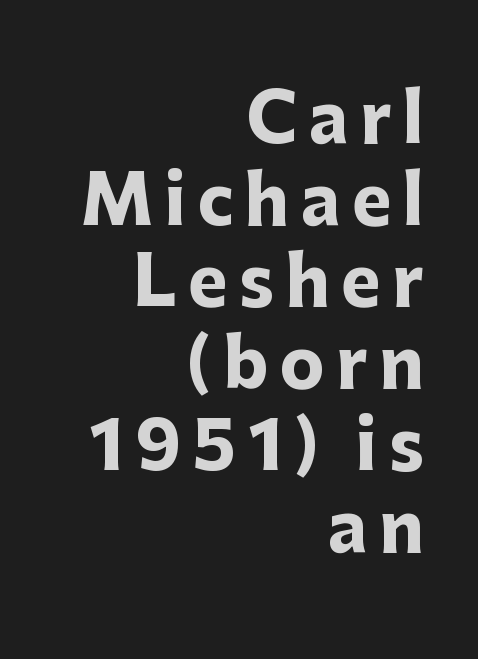
The image shows 67 px heavy sans-serif type, upright; set right-aligned, line spacing 1.22x, not underlined; low stroke contrast and a medium x-height.
